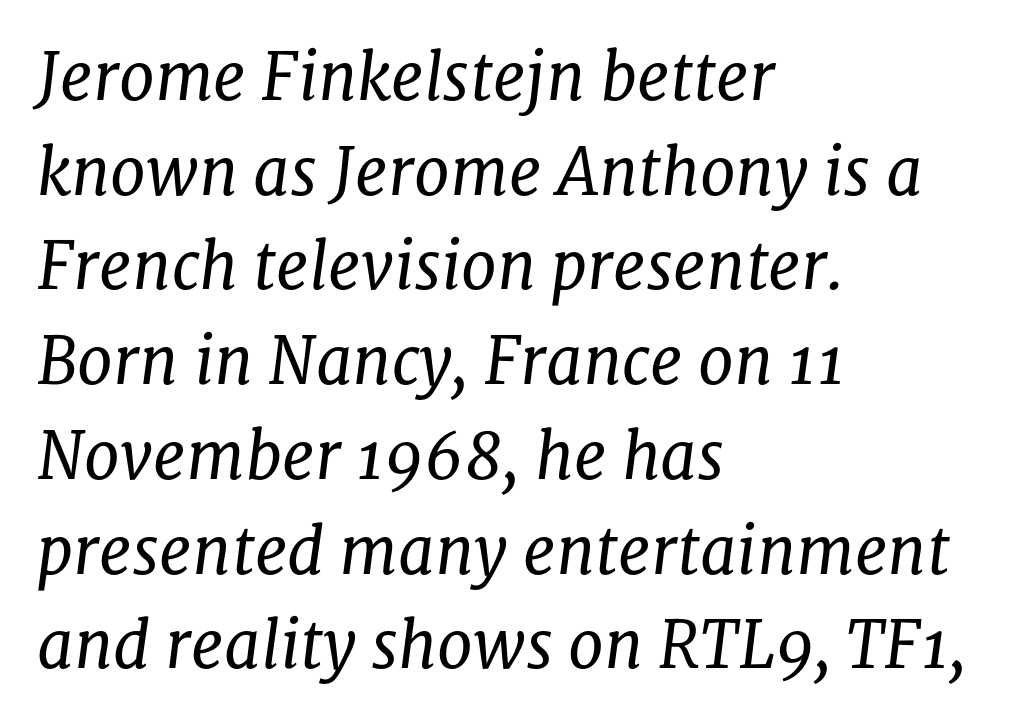
The image shows 64 px regular-weight serif type, italic (leaning right); set left-aligned, normal line spacing (1.48x), normal letter spacing, not underlined; low stroke contrast and a medium x-height.
